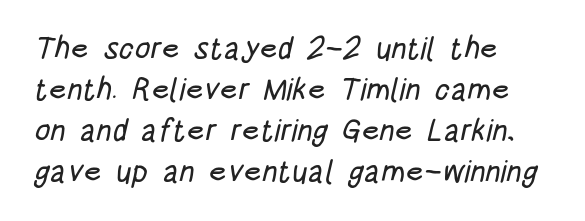
Q: Is the typeface a serif or a sans-serif typeface? A: Sans-serif.
Q: Is the text underlined? A: No.
Q: How is the paragraph aligned? A: Left-aligned.
Q: Is the spacing between letters normal or unusually wide? A: Normal.
Q: Is the spacing between lines tight, normal or loose? A: Normal.
Q: Width (condensed, normal, or wide)? A: Condensed.
Q: Stroke contrast? A: Low.
Q: x-height? A: Large.
Q: Monospaced? A: No.
